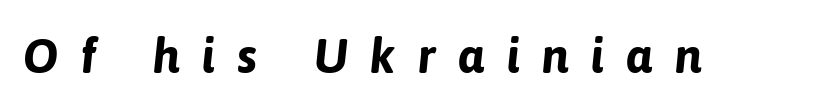
The image shows 49 px bold type, italic (leaning right); set unusually wide letter spacing (+0.45 em), not underlined; low stroke contrast and a medium x-height.
